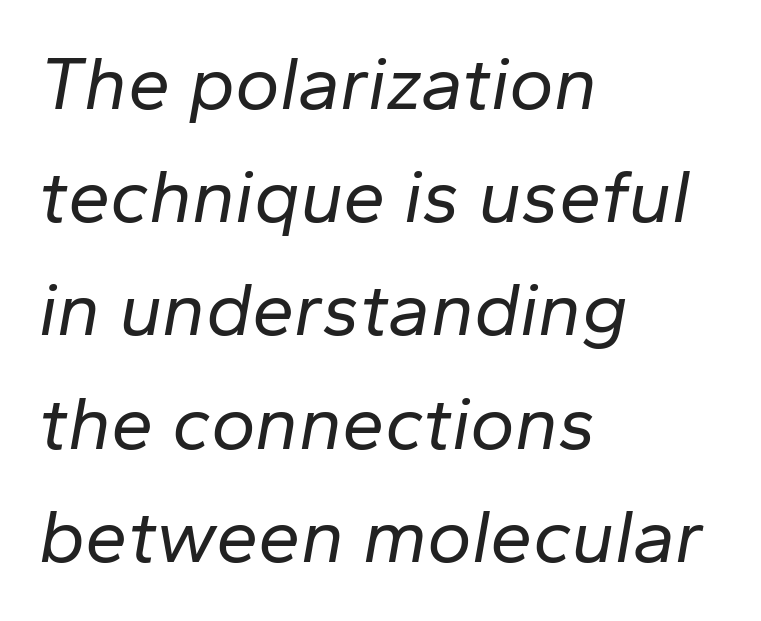
The image shows 76 px regular-weight type, italic (leaning right); set left-aligned, normal line spacing (1.49x), normal letter spacing, not underlined; low stroke contrast and a medium x-height.
